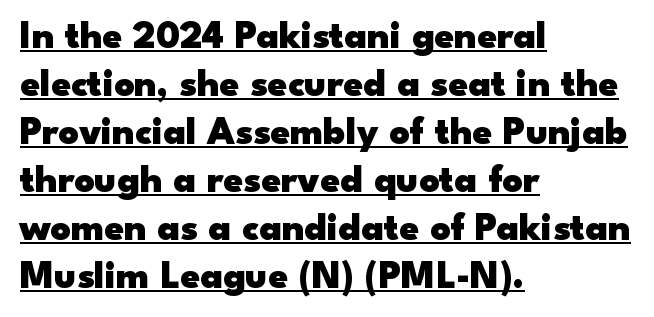
Q: Is the text bold? A: Yes.
Q: Is the text italic (slanted)? A: No, it is upright.
Q: Is the typeface a serif or a sans-serif typeface? A: Sans-serif.
Q: Is the text underlined? A: Yes.
Q: How is the paragraph aligned? A: Left-aligned.
Q: Is the spacing between letters normal or unusually wide? A: Normal.
Q: Width (condensed, normal, or wide)? A: Wide.
Q: Stroke contrast? A: Low.
Q: x-height? A: Small.
Q: Monospaced? A: No.
